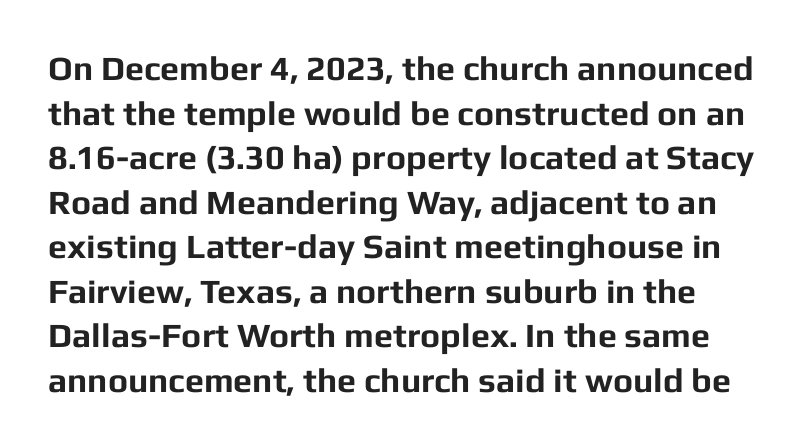
Q: Is the text bold? A: Yes.
Q: Is the text italic (slanted)? A: No, it is upright.
Q: Is the typeface a serif or a sans-serif typeface? A: Sans-serif.
Q: Is the text underlined? A: No.
Q: Is the spacing between letters normal or unusually wide? A: Normal.
Q: Is the spacing between lines tight, normal or loose? A: Normal.
Q: Width (condensed, normal, or wide)? A: Normal.
Q: Stroke contrast? A: Low.
Q: x-height? A: Medium.
Q: Monospaced? A: No.
